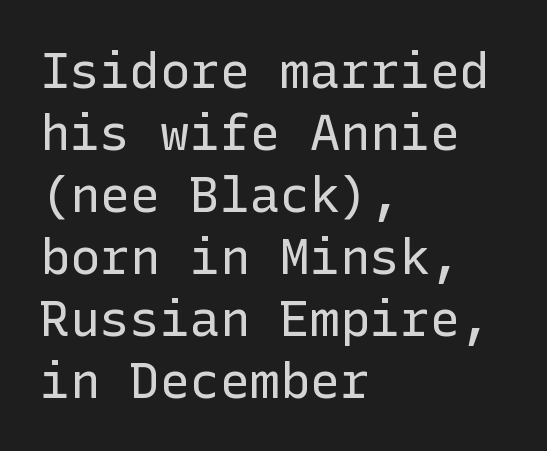
The image shows 50 px regular-weight sans-serif type, upright; set left-aligned, line spacing 1.24x, normal letter spacing, not underlined; low stroke contrast and a medium x-height.
